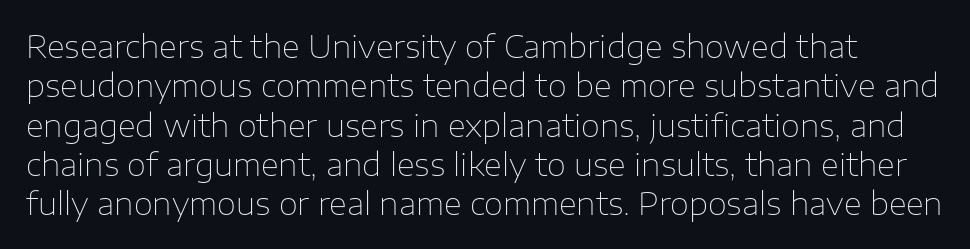
Q: Is the text bold? A: No.
Q: Is the text italic (slanted)? A: No, it is upright.
Q: Is the typeface a serif or a sans-serif typeface? A: Sans-serif.
Q: Is the text underlined? A: No.
Q: Is the spacing between letters normal or unusually wide? A: Normal.
Q: Is the spacing between lines tight, normal or loose? A: Normal.
Q: Width (condensed, normal, or wide)? A: Normal.
Q: Stroke contrast? A: Low.
Q: x-height? A: Medium.
Q: Monospaced? A: No.
